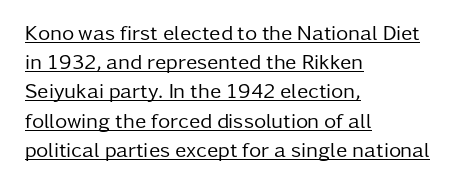
{"italic": "no", "bold": "no", "underline": "yes", "align": "left", "line_spacing": "normal", "line_spacing_ratio": 1.39, "letter_spacing": "normal", "letter_spacing_em": 0.0, "glyph_px": 21}
